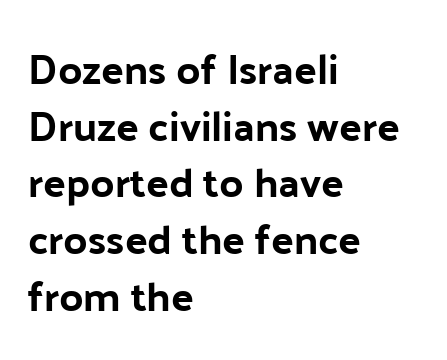
Is this a fixed-width face? No — the glyphs have proportional, varying widths. A bare baseline throughout the passage. You could call the tracking neutral — neither tight nor loose. Rendered with straight, roman letterforms.
